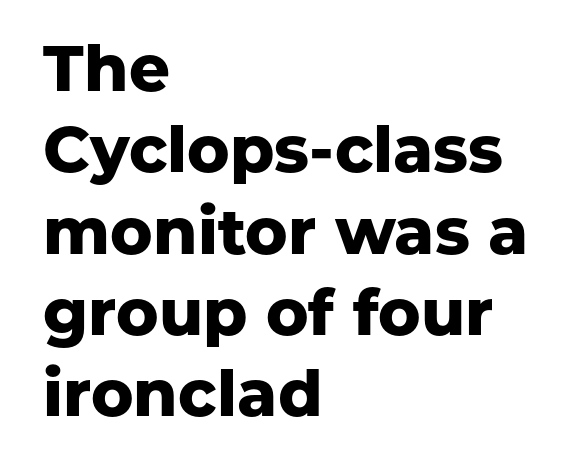
The image shows 64 px heavy sans-serif type, upright; set left-aligned, normal line spacing (1.27x), normal letter spacing, not underlined; low stroke contrast and a medium x-height.
